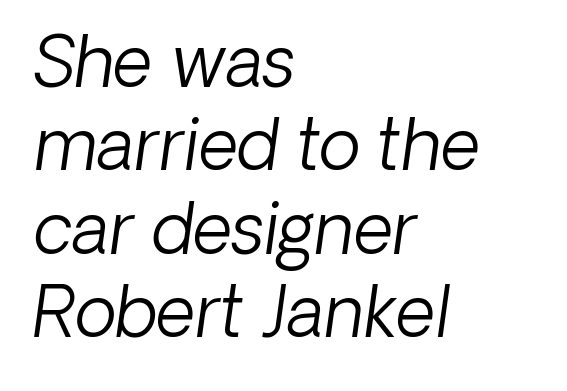
Character widths vary here, with narrow letters taking less room than wide ones. Yep, that's italic — everything's leaning. Notice how the passage keeps a crisp vertical edge on the left only. Anything drawn beneath the words? Only blank space.
